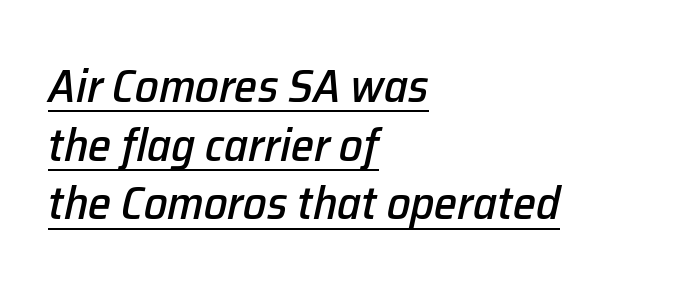
The image shows 47 px text type, italic (leaning right); set left-aligned, normal line spacing (1.25x), normal letter spacing, underlined; low stroke contrast and a medium x-height.
